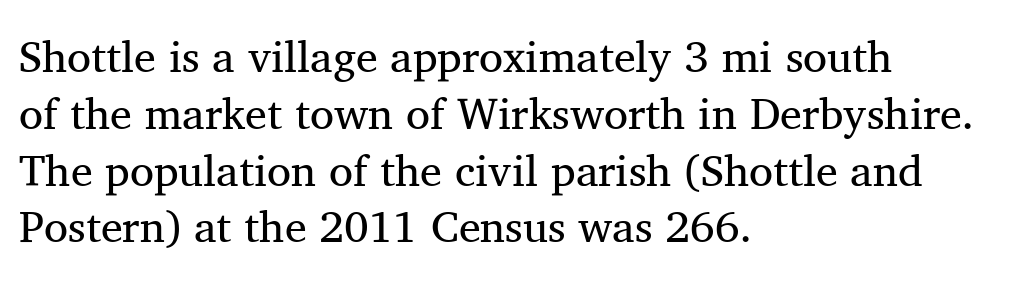
{"serif": "yes", "italic": "no", "bold": "no", "weight": "regular", "width": "normal", "stroke_contrast": "medium", "x_height": "medium", "monospaced": "no", "underline": "no", "align": "left", "line_spacing": "normal", "line_spacing_ratio": 1.29, "letter_spacing": "normal", "letter_spacing_em": 0.0, "glyph_px": 44}
